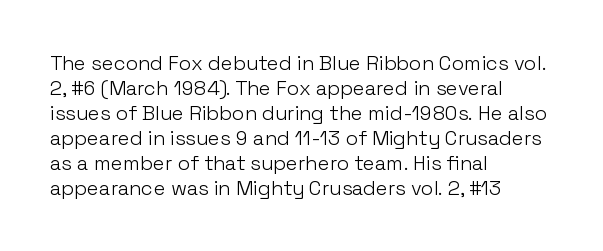
Underline: absent. These glyphs show unthickened strokes, regular width or finer. The leading is moderate, giving the passage an even texture. Upright lettering throughout.
